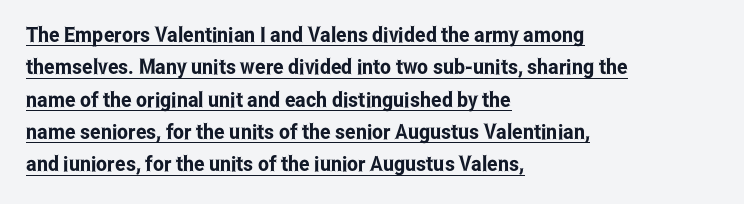
The image shows 21 px text type, upright; set left-aligned, normal line spacing (1.54x), normal letter spacing, underlined.
